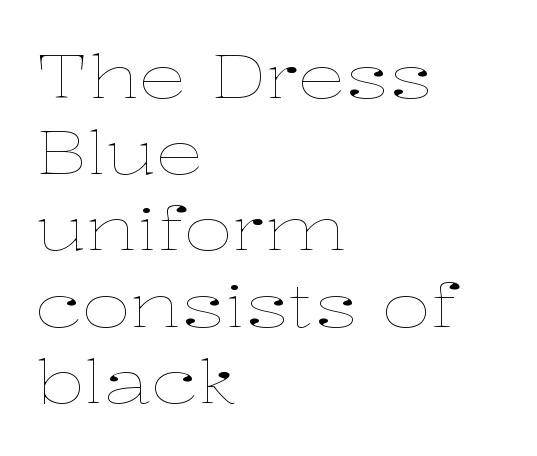
The image shows 60 px thin, wide type, upright; set left-aligned, normal line spacing (1.27x), normal letter spacing, not underlined; low stroke contrast and a medium x-height.
